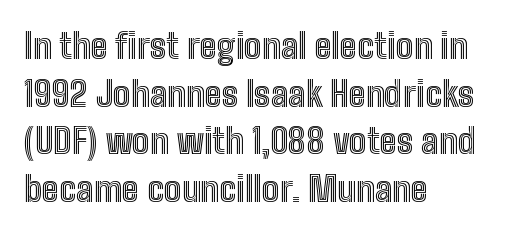
{"italic": "no", "width": "condensed", "x_height": "medium", "monospaced": "no", "underline": "no", "align": "left", "line_spacing": "normal", "line_spacing_ratio": 1.36, "letter_spacing": "normal", "letter_spacing_em": 0.0, "glyph_px": 35}
